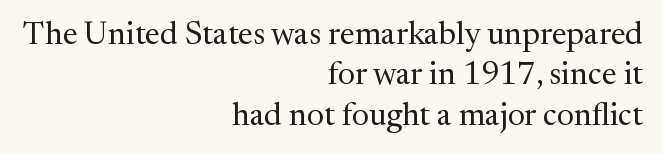
The image shows 32 px regular-weight serif type, upright; set right-aligned, normal line spacing (1.26x), normal letter spacing, not underlined; medium stroke contrast and a medium x-height.
